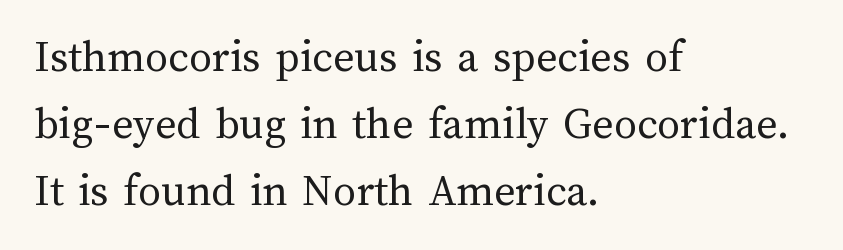
The rag falls on the right side of this text block. This rendering leaves character spacing at its baseline value. Notice how descenders clear the ascenders below comfortably — that's standard leading. Bare-footed words on every line. This is roman type, the default non-slanted kind.
